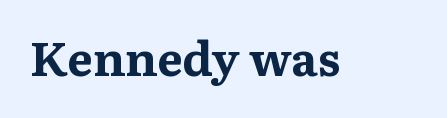
The image shows 48 px bold serif type, upright; set normal letter spacing, not underlined; medium stroke contrast and a medium x-height.
